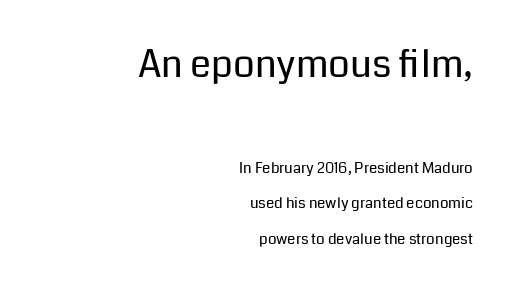
{"serif": "no", "italic": "no", "bold": "no", "weight": "regular", "width": "normal", "stroke_contrast": "low", "x_height": "medium", "monospaced": "no", "underline": "no", "align": "right", "line_spacing": "loose", "line_spacing_ratio": 2.36, "letter_spacing": "normal", "letter_spacing_em": 0.0, "larger_block": "first", "size_ratio": 2.53, "glyph_px": 38}
